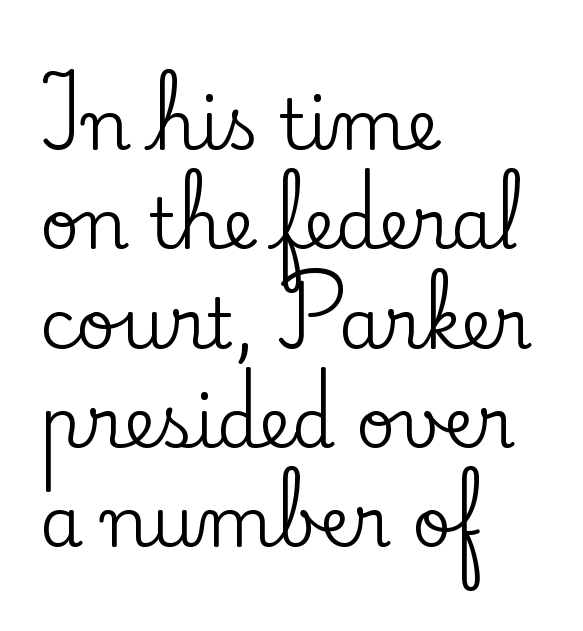
The image shows 69 px serif type, upright; set left-aligned, normal line spacing (1.44x), normal letter spacing, not underlined; low stroke contrast and a small x-height.
